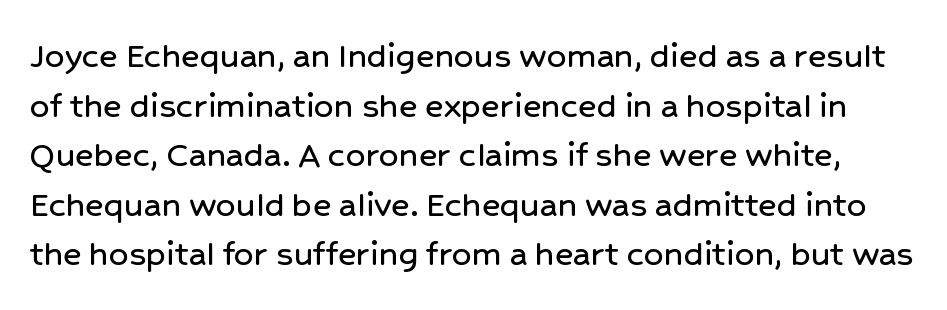
The image shows 39 px sans-serif type, upright; set normal line spacing (1.27x), normal letter spacing, not underlined; low stroke contrast and a medium x-height.
